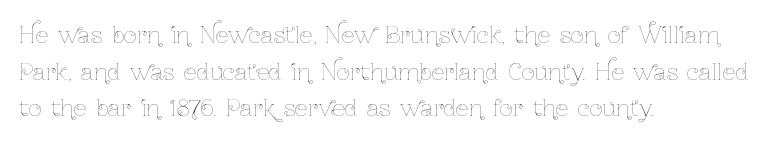
{"italic": "no", "bold": "no", "underline": "no", "align": "left", "line_spacing": "normal", "line_spacing_ratio": 1.59, "letter_spacing": "normal", "letter_spacing_em": 0.0, "glyph_px": 23}
